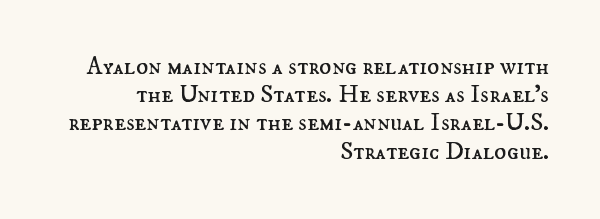
Q: Is the text bold? A: No.
Q: Is the text italic (slanted)? A: No, it is upright.
Q: Is the text underlined? A: No.
Q: How is the paragraph aligned? A: Right-aligned.
Q: Is the spacing between letters normal or unusually wide? A: Normal.
Q: Is the spacing between lines tight, normal or loose? A: Tight.
